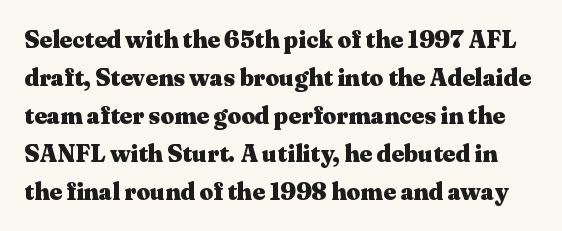
The image shows 24 px bold type, upright; set normal line spacing (1.58x), normal letter spacing, not underlined.
